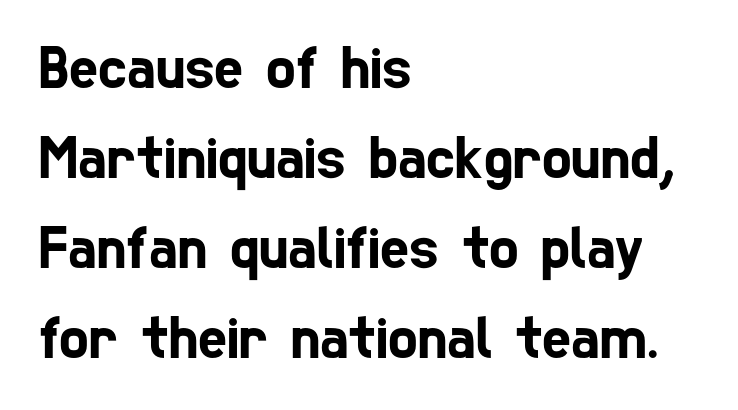
{"serif": "no", "width": "condensed", "stroke_contrast": "low", "x_height": "medium", "monospaced": "no", "underline": "no", "align": "left", "line_spacing": "normal", "line_spacing_ratio": 1.45, "letter_spacing": "normal", "letter_spacing_em": 0.0, "glyph_px": 62}
